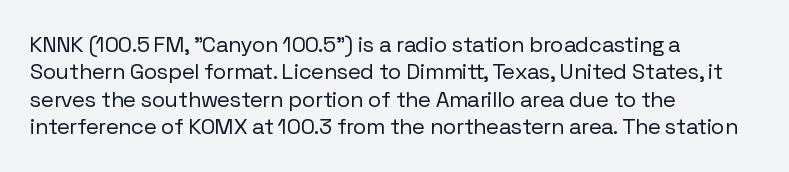
Q: Is the text bold? A: No.
Q: Is the text italic (slanted)? A: No, it is upright.
Q: Is the text underlined? A: No.
Q: How is the paragraph aligned? A: Left-aligned.
Q: Is the spacing between letters normal or unusually wide? A: Normal.
Q: Is the spacing between lines tight, normal or loose? A: Normal.
